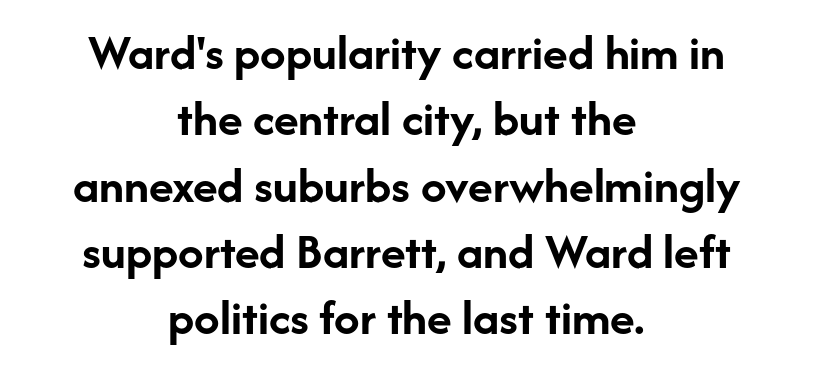
The strokes are fattened all the way to bold. The letters stand straight up with perfectly vertical stems. Each letter keeps its own natural width here, so spacing adapts to shape. Nobody drew a line under any word here. A normal amount of white space separates one row of letters from the next.
